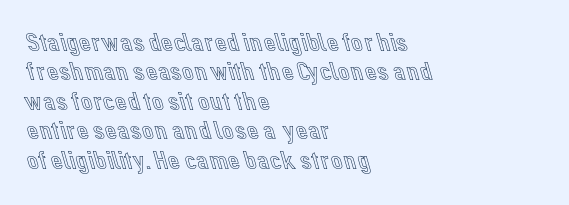
The image shows 26 px text type; set left-aligned, tight line spacing (1.13x), normal letter spacing, not underlined.
